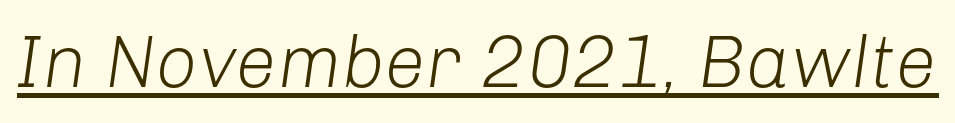
The image shows 74 px light type, italic (leaning right); set normal letter spacing, underlined; low stroke contrast and a medium x-height.
